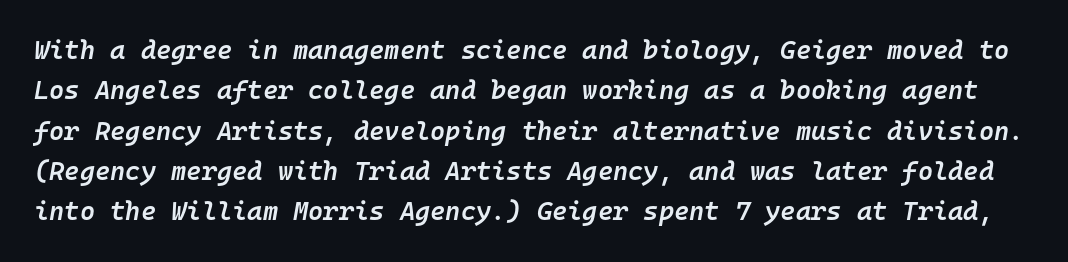
The image shows 26 px text type, italic (leaning right); set normal line spacing (1.55x), normal letter spacing, not underlined.
